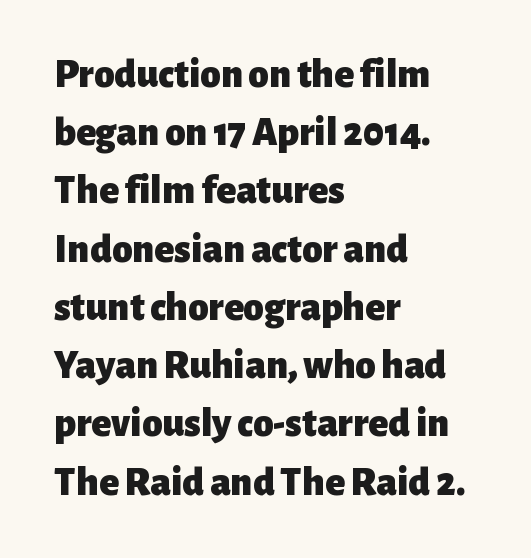
Q: Is the text bold? A: Yes.
Q: Is the text italic (slanted)? A: No, it is upright.
Q: Is the typeface a serif or a sans-serif typeface? A: Sans-serif.
Q: Is the text underlined? A: No.
Q: How is the paragraph aligned? A: Left-aligned.
Q: Is the spacing between letters normal or unusually wide? A: Normal.
Q: Is the spacing between lines tight, normal or loose? A: Normal.
Q: Width (condensed, normal, or wide)? A: Normal.
Q: Stroke contrast? A: Low.
Q: x-height? A: Medium.
Q: Monospaced? A: No.
